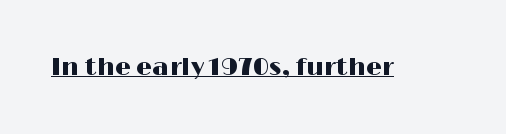
The image shows 25 px text type, upright; set normal letter spacing, underlined.
